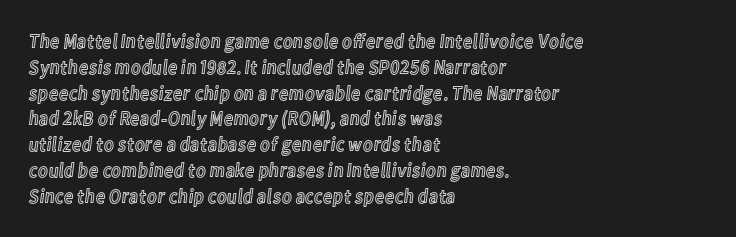
The image shows 20 px text type; set left-aligned, normal line spacing (1.29x), normal letter spacing, not underlined.
